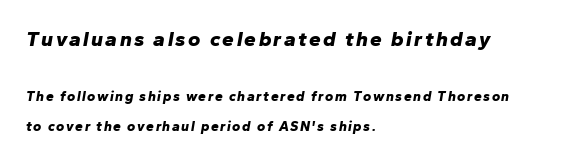
Strong, thick strokes mark this as bold type. The passage shown is not underscored anywhere. Visually, the top section dominates because its glyphs are scaled up. When letters slant like this, we call the style italic. Vertical spacing — loose. The rag falls on the right side of this text block.
